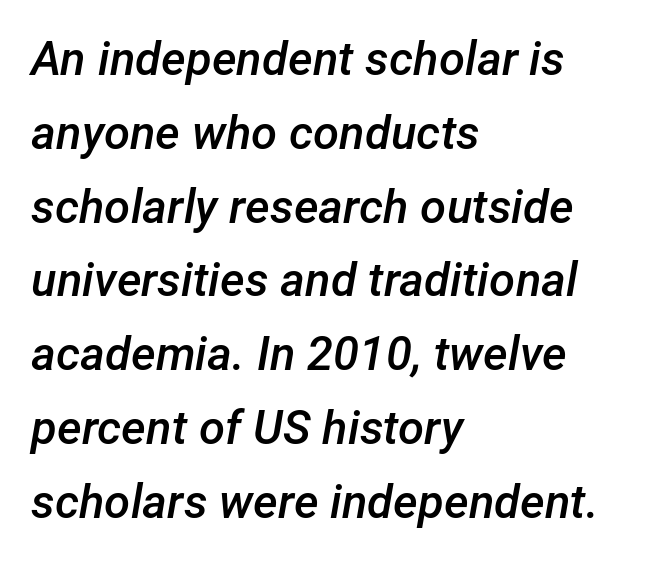
The image shows 47 px semibold type, italic (leaning right); set left-aligned, normal line spacing (1.57x), normal letter spacing, not underlined; low stroke contrast and a medium x-height.
